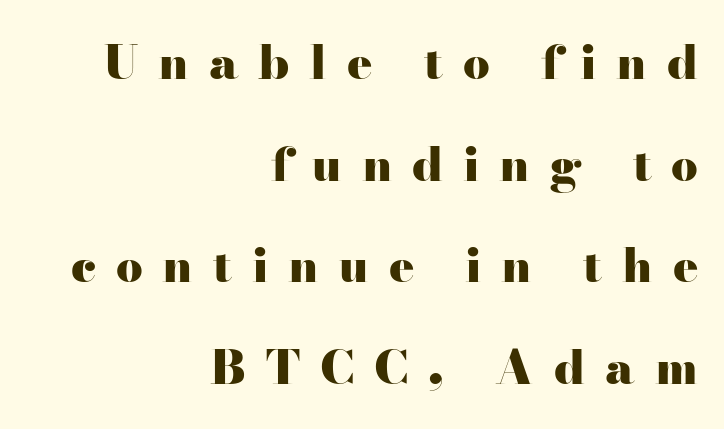
Do the characters align in a grid? No, the font is proportional. I'd call this a serif setting — the letters wear small feet. Where is the straight margin? On the right. Summary of vertical rhythm: relaxed, with wide interline spacing. These words are printed bold, with thick strokes throughout.
